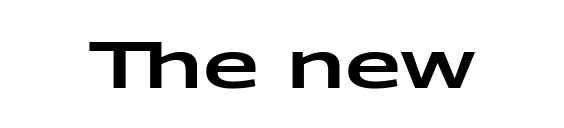
Q: Is the text italic (slanted)? A: No, it is upright.
Q: Is the typeface a serif or a sans-serif typeface? A: Sans-serif.
Q: Is the text underlined? A: No.
Q: Is the spacing between letters normal or unusually wide? A: Normal.
Q: Width (condensed, normal, or wide)? A: Wide.
Q: Stroke contrast? A: Low.
Q: x-height? A: Medium.
Q: Monospaced? A: No.
